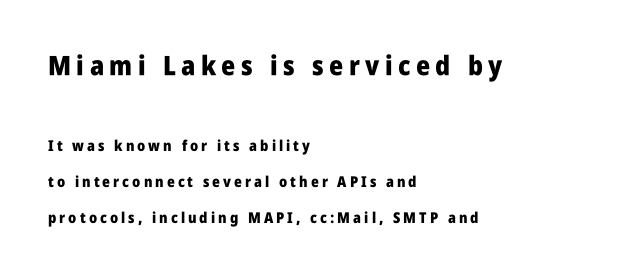
{"italic": "no", "bold": "yes", "underline": "no", "align": "left", "line_spacing": "loose", "line_spacing_ratio": 2.41, "letter_spacing": "wide", "letter_spacing_em": 0.2, "larger_block": "first", "size_ratio": 1.8, "glyph_px": 27}
